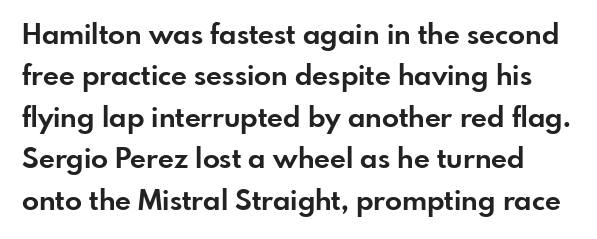
Q: Is the text bold? A: Yes.
Q: Is the text italic (slanted)? A: No, it is upright.
Q: Is the typeface a serif or a sans-serif typeface? A: Sans-serif.
Q: Is the text underlined? A: No.
Q: Is the spacing between letters normal or unusually wide? A: Normal.
Q: Is the spacing between lines tight, normal or loose? A: Normal.
Q: Width (condensed, normal, or wide)? A: Normal.
Q: Stroke contrast? A: Low.
Q: x-height? A: Small.
Q: Monospaced? A: No.
